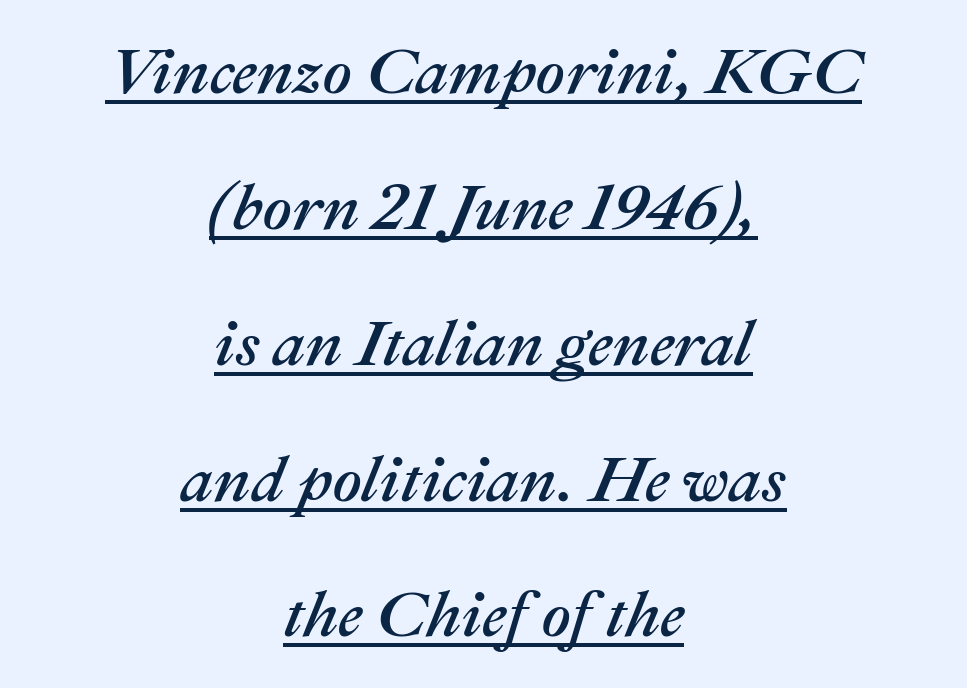
{"italic": "yes", "lean": "right", "slant_degrees": 22, "width": "normal", "stroke_contrast": "medium", "x_height": "medium", "monospaced": "no", "underline": "yes", "align": "center", "line_spacing": "loose", "line_spacing_ratio": 2.09, "letter_spacing": "normal", "letter_spacing_em": 0.0, "glyph_px": 65}
